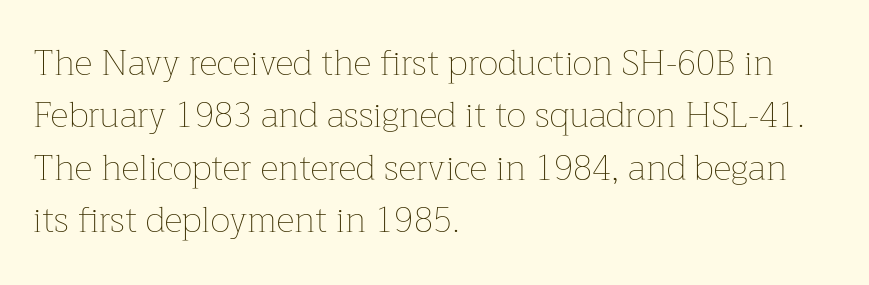
Q: Is the text bold? A: No.
Q: Is the text italic (slanted)? A: No, it is upright.
Q: Is the text underlined? A: No.
Q: How is the paragraph aligned? A: Left-aligned.
Q: Is the spacing between letters normal or unusually wide? A: Normal.
Q: Is the spacing between lines tight, normal or loose? A: Normal.
Q: Width (condensed, normal, or wide)? A: Normal.
Q: Stroke contrast? A: Low.
Q: x-height? A: Medium.
Q: Monospaced? A: No.
